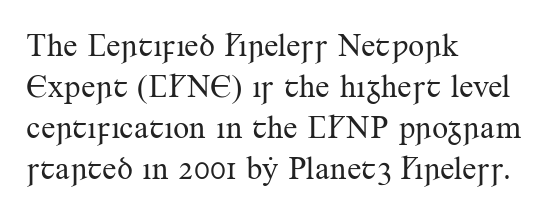
Q: Is the text bold? A: No.
Q: Is the text italic (slanted)? A: No, it is upright.
Q: Is the typeface a serif or a sans-serif typeface? A: Serif.
Q: Is the text underlined? A: No.
Q: How is the paragraph aligned? A: Left-aligned.
Q: Is the spacing between letters normal or unusually wide? A: Normal.
Q: Is the spacing between lines tight, normal or loose? A: Normal.
Q: Width (condensed, normal, or wide)? A: Normal.
Q: Stroke contrast? A: Medium.
Q: x-height? A: Small.
Q: Monospaced? A: No.
